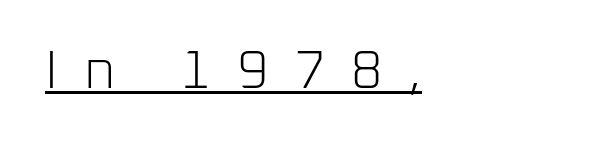
The image shows 54 px light sans-serif type, upright; set unusually wide letter spacing (+0.48 em), underlined; low stroke contrast and a medium x-height.
